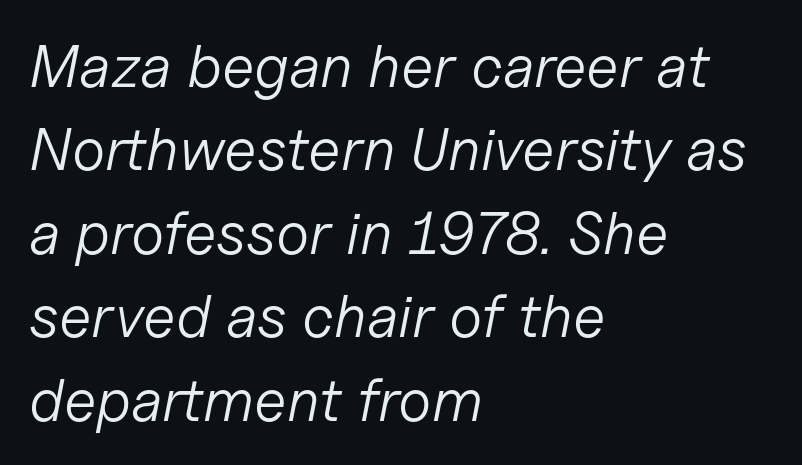
The font's italic variant was chosen for this text. Quick note: underline off. The face used here is proportionally spaced, like ordinary book or web type. Every row of glyphs begins at an identical x-position on the left. Here the glyphs are tracked normally, forming tight word shapes. The typesetting does not lean heavy: it is not bold.
